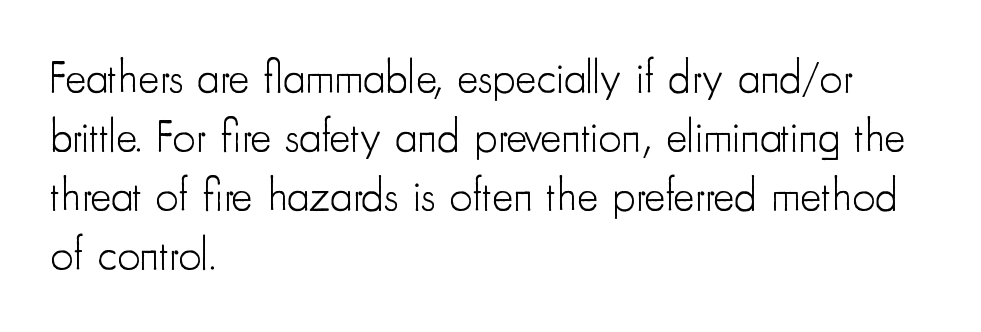
The image shows 45 px light, condensed sans-serif type, upright; set left-aligned, normal line spacing (1.31x), normal letter spacing, not underlined; low stroke contrast and a small x-height.
